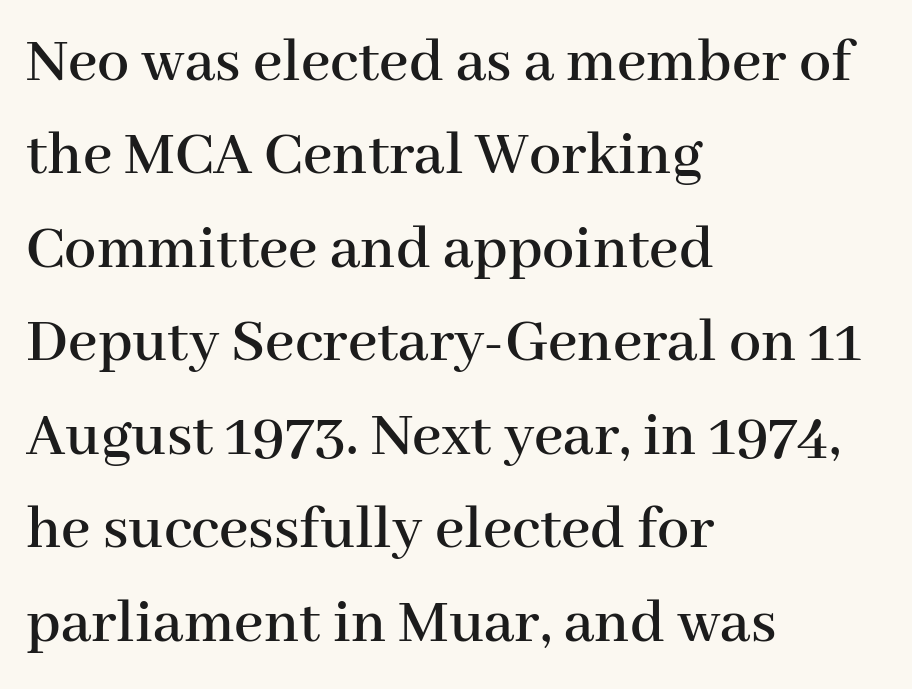
Q: Is the text italic (slanted)? A: No, it is upright.
Q: Is the typeface a serif or a sans-serif typeface? A: Serif.
Q: Is the text underlined? A: No.
Q: How is the paragraph aligned? A: Left-aligned.
Q: Is the spacing between letters normal or unusually wide? A: Normal.
Q: Is the spacing between lines tight, normal or loose? A: Normal.
Q: Width (condensed, normal, or wide)? A: Normal.
Q: Stroke contrast? A: High.
Q: x-height? A: Medium.
Q: Monospaced? A: No.
